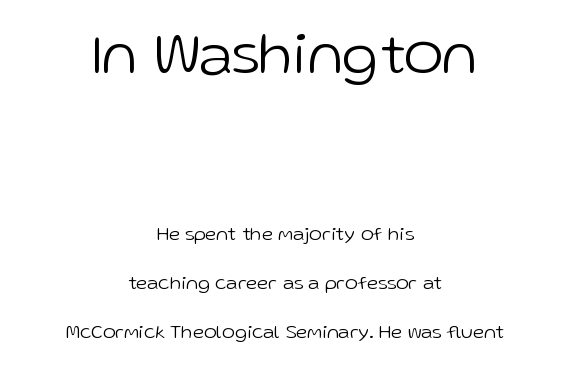
{"serif": "no", "italic": "no", "bold": "no", "weight": "light", "width": "normal", "stroke_contrast": "low", "x_height": "medium", "monospaced": "no", "underline": "no", "align": "center", "line_spacing": "loose", "line_spacing_ratio": 2.44, "letter_spacing": "normal", "letter_spacing_em": 0.0, "larger_block": "first", "size_ratio": 3.0, "glyph_px": 60}
